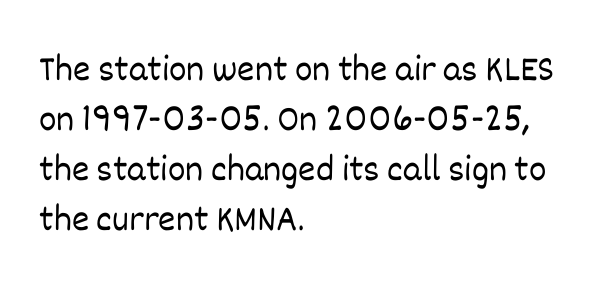
Q: Is the text bold? A: No.
Q: Is the text italic (slanted)? A: No, it is upright.
Q: Is the text underlined? A: No.
Q: How is the paragraph aligned? A: Left-aligned.
Q: Is the spacing between letters normal or unusually wide? A: Normal.
Q: Is the spacing between lines tight, normal or loose? A: Normal.
Q: Width (condensed, normal, or wide)? A: Normal.
Q: Stroke contrast? A: Low.
Q: x-height? A: Large.
Q: Monospaced? A: No.
